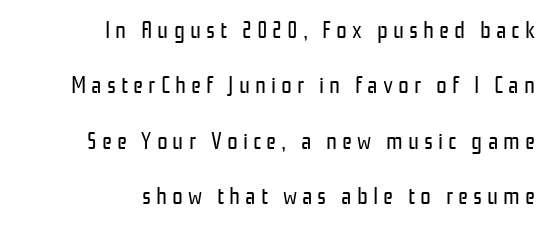
{"italic": "no", "bold": "no", "underline": "no", "align": "right", "line_spacing": "loose", "line_spacing_ratio": 2.31, "letter_spacing": "wide", "letter_spacing_em": 0.21, "glyph_px": 24}
